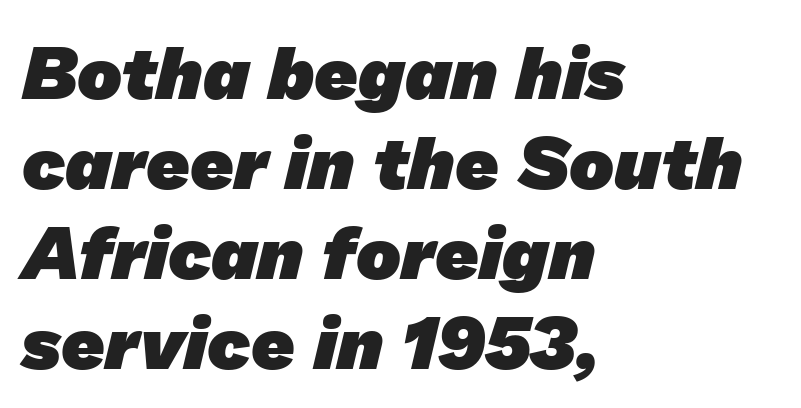
{"serif": "no", "bold": "yes", "weight": "heavy", "width": "normal", "stroke_contrast": "low", "x_height": "medium", "monospaced": "no", "underline": "no", "align": "left", "line_spacing_ratio": 1.2, "letter_spacing": "normal", "letter_spacing_em": 0.0, "glyph_px": 75}
